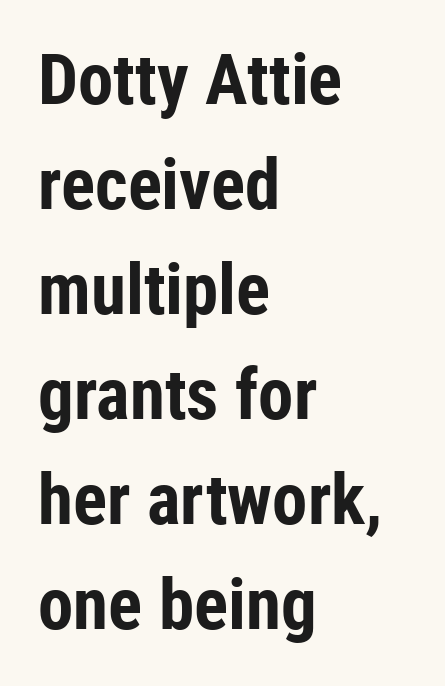
{"serif": "no", "italic": "no", "bold": "yes", "weight": "bold", "width": "condensed", "stroke_contrast": "low", "x_height": "medium", "monospaced": "no", "underline": "no", "align": "left", "line_spacing": "normal", "line_spacing_ratio": 1.48, "letter_spacing": "normal", "letter_spacing_em": 0.0, "glyph_px": 71}
